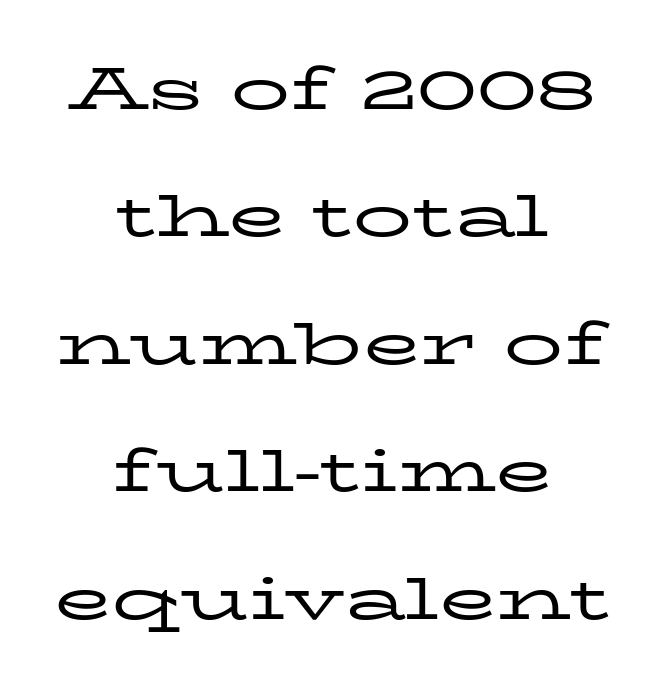
Q: Is the text bold? A: No.
Q: Is the text italic (slanted)? A: No, it is upright.
Q: Is the typeface a serif or a sans-serif typeface? A: Serif.
Q: Is the text underlined? A: No.
Q: How is the paragraph aligned? A: Centered.
Q: Is the spacing between letters normal or unusually wide? A: Normal.
Q: Is the spacing between lines tight, normal or loose? A: Loose.
Q: Width (condensed, normal, or wide)? A: Wide.
Q: Stroke contrast? A: Low.
Q: x-height? A: Medium.
Q: Monospaced? A: No.
